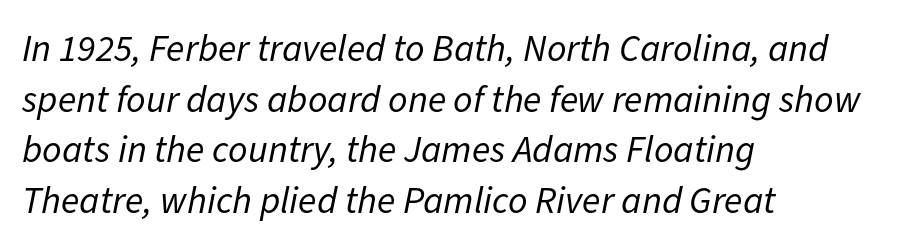
{"italic": "yes", "lean": "right", "slant_degrees": 11, "bold": "no", "weight": "regular", "width": "normal", "stroke_contrast": "low", "x_height": "medium", "monospaced": "no", "underline": "no", "align": "left", "line_spacing": "normal", "line_spacing_ratio": 1.33, "letter_spacing": "normal", "letter_spacing_em": 0.0, "glyph_px": 38}
